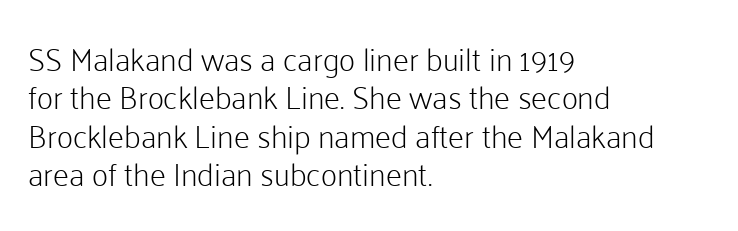
The image shows 32 px light sans-serif type, upright; set left-aligned, line spacing 1.2x, normal letter spacing, not underlined; low stroke contrast and a medium x-height.
